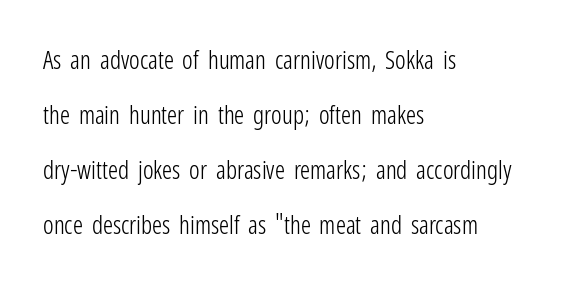
{"italic": "no", "bold": "no", "underline": "no", "align": "left", "line_spacing": "loose", "line_spacing_ratio": 2.2, "letter_spacing": "normal", "letter_spacing_em": 0.0, "glyph_px": 25}
